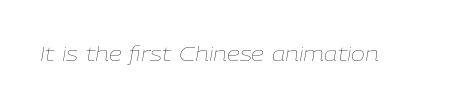
The image shows 21 px text type, italic (leaning right); set normal letter spacing, not underlined.
